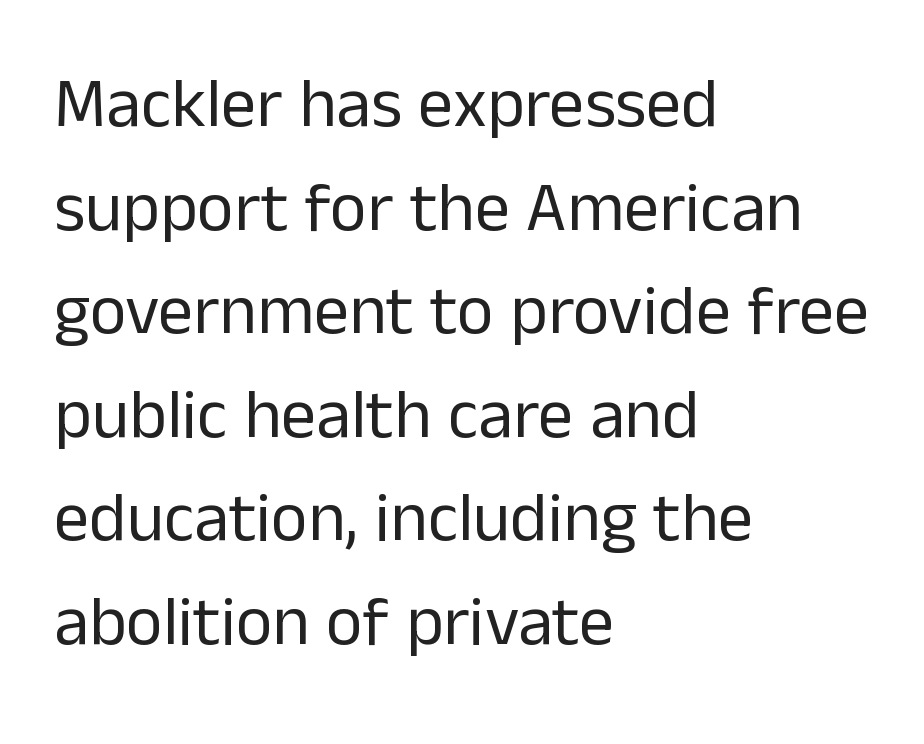
{"serif": "no", "italic": "no", "bold": "no", "weight": "regular", "width": "normal", "stroke_contrast": "low", "x_height": "medium", "monospaced": "no", "underline": "no", "align": "left", "line_spacing": "normal", "line_spacing_ratio": 1.48, "letter_spacing": "normal", "letter_spacing_em": 0.0, "glyph_px": 70}
